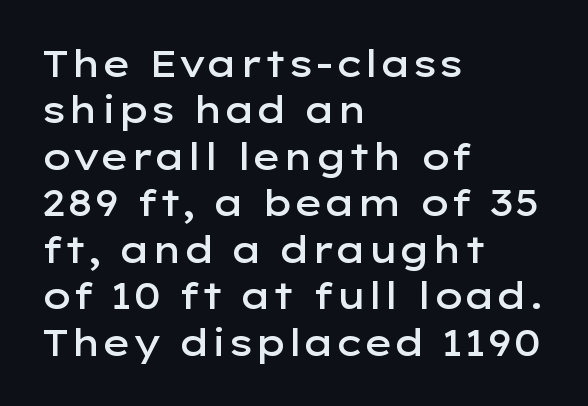
Tall strokes in this sample are plumb rather than angled. The zone under the glyphs is completely vacant. The face used here is proportionally spaced, like ordinary book or web type. Caption: semibold face, moderately heavy strokes.
